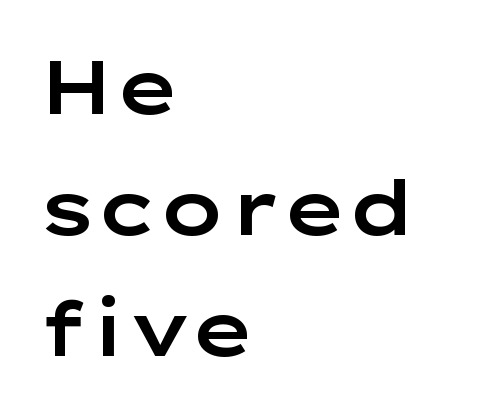
Q: Is the text italic (slanted)? A: No, it is upright.
Q: Is the typeface a serif or a sans-serif typeface? A: Sans-serif.
Q: Is the text underlined? A: No.
Q: How is the paragraph aligned? A: Left-aligned.
Q: Is the spacing between letters normal or unusually wide? A: Normal.
Q: Is the spacing between lines tight, normal or loose? A: Normal.
Q: Width (condensed, normal, or wide)? A: Wide.
Q: Stroke contrast? A: Low.
Q: x-height? A: Medium.
Q: Monospaced? A: No.
